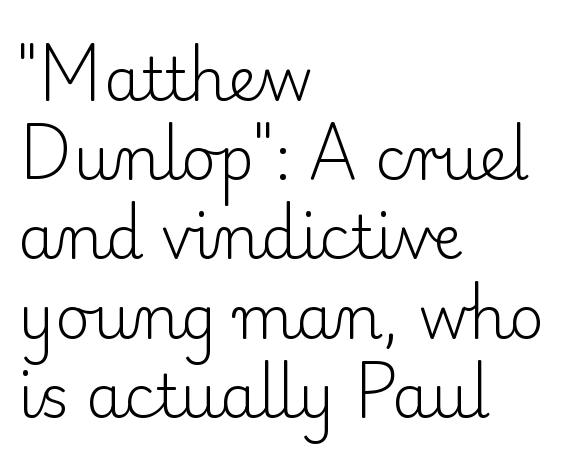
Q: Is the text bold? A: No.
Q: Is the text italic (slanted)? A: No, it is upright.
Q: Is the text underlined? A: No.
Q: How is the paragraph aligned? A: Left-aligned.
Q: Is the spacing between letters normal or unusually wide? A: Normal.
Q: Is the spacing between lines tight, normal or loose? A: Normal.
Q: Width (condensed, normal, or wide)? A: Normal.
Q: Stroke contrast? A: Low.
Q: x-height? A: Small.
Q: Monospaced? A: No.
